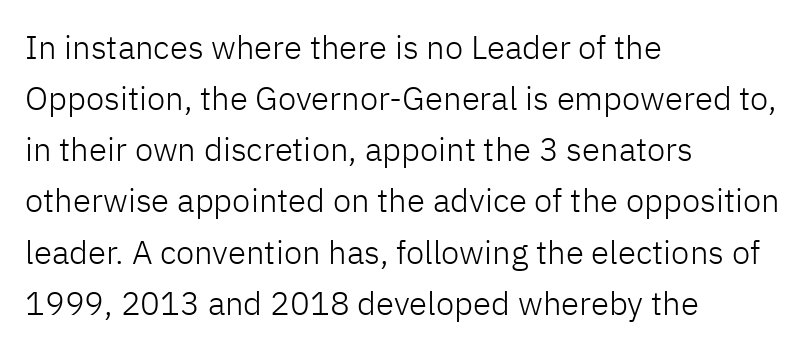
The image shows 33 px light sans-serif type, upright; set left-aligned, normal line spacing (1.55x), normal letter spacing, not underlined; low stroke contrast and a medium x-height.
